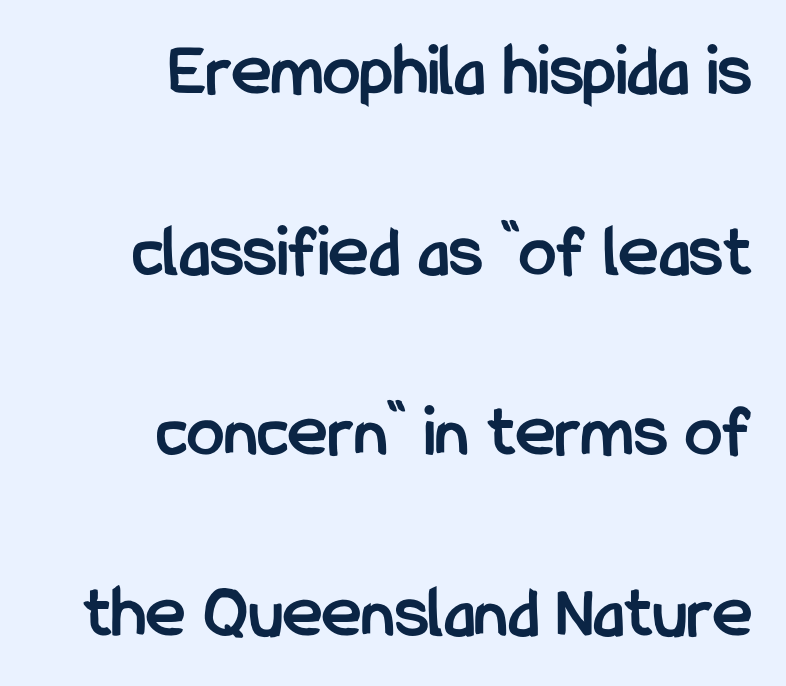
Q: Is the text bold? A: Yes.
Q: Is the text italic (slanted)? A: No, it is upright.
Q: Is the typeface a serif or a sans-serif typeface? A: Sans-serif.
Q: Is the text underlined? A: No.
Q: How is the paragraph aligned? A: Right-aligned.
Q: Is the spacing between letters normal or unusually wide? A: Normal.
Q: Is the spacing between lines tight, normal or loose? A: Loose.
Q: Width (condensed, normal, or wide)? A: Condensed.
Q: Stroke contrast? A: Low.
Q: x-height? A: Medium.
Q: Monospaced? A: No.
